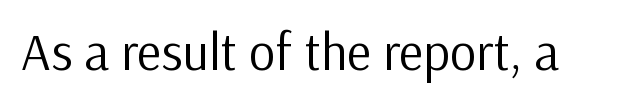
Q: Is the text bold? A: No.
Q: Is the text italic (slanted)? A: No, it is upright.
Q: Is the typeface a serif or a sans-serif typeface? A: Sans-serif.
Q: Is the text underlined? A: No.
Q: Is the spacing between letters normal or unusually wide? A: Normal.
Q: Width (condensed, normal, or wide)? A: Normal.
Q: Stroke contrast? A: Low.
Q: x-height? A: Medium.
Q: Monospaced? A: No.
